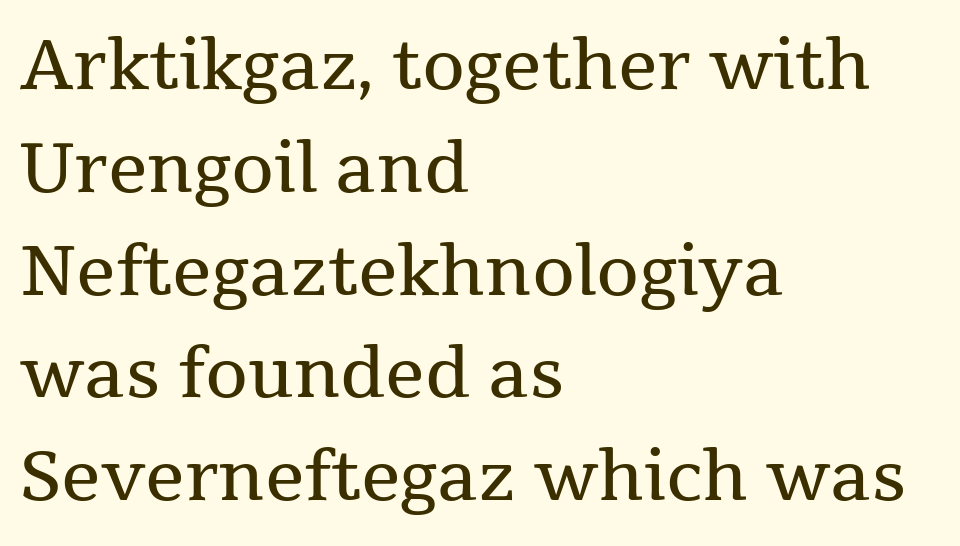
The image shows 69 px regular-weight serif type, upright; set left-aligned, normal line spacing (1.49x), normal letter spacing, not underlined; medium stroke contrast and a medium x-height.
